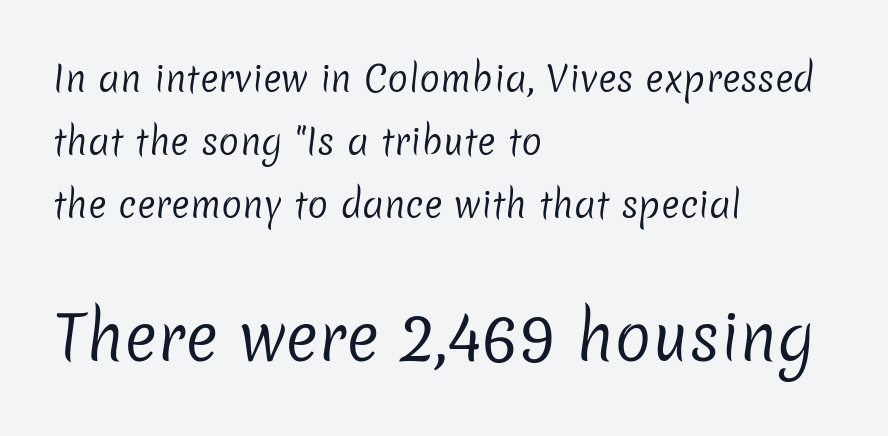
The image shows 62 px regular-weight sans-serif type; set left-aligned, line spacing 1.8x, normal letter spacing, not underlined; the second (bottom) block is 1.77x larger; low stroke contrast and a medium x-height.
